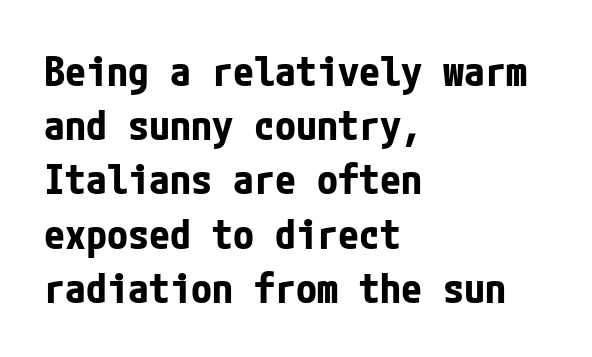
{"serif": "no", "italic": "no", "bold": "yes", "weight": "bold", "width": "condensed", "stroke_contrast": "low", "x_height": "medium", "underline": "no", "align": "left", "line_spacing": "normal", "line_spacing_ratio": 1.29, "letter_spacing": "normal", "letter_spacing_em": 0.0, "glyph_px": 42}
